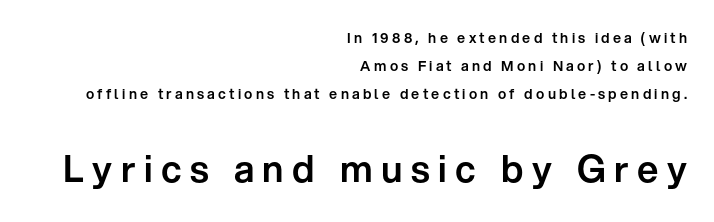
The image shows 37 px sans-serif type, upright; set right-aligned, loose line spacing (2.0x), unusually wide letter spacing (+0.23 em), not underlined; the second (bottom) block is 2.64x larger; low stroke contrast and a medium x-height.
